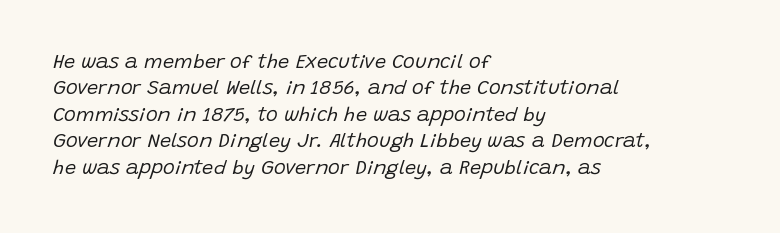
{"italic": "yes", "lean": "right", "slant_degrees": 15, "bold": "no", "underline": "no", "align": "left", "line_spacing": "normal", "line_spacing_ratio": 1.32, "letter_spacing": "normal", "letter_spacing_em": 0.0, "glyph_px": 20}
